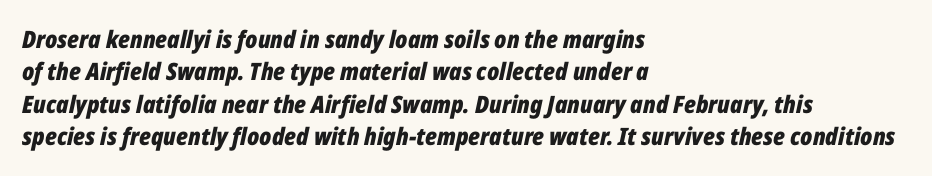
Q: Is the text bold? A: Yes.
Q: Is the text italic (slanted)? A: Yes, it leans right by about 12 degrees.
Q: Is the text underlined? A: No.
Q: How is the paragraph aligned? A: Left-aligned.
Q: Is the spacing between letters normal or unusually wide? A: Normal.
Q: Is the spacing between lines tight, normal or loose? A: Normal.
